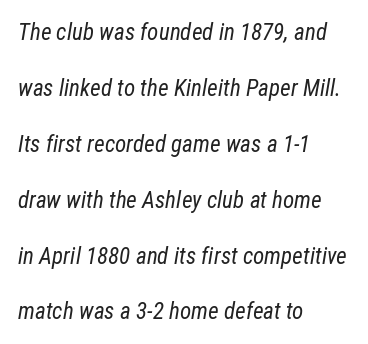
This is oblique type, the kind used for emphasis or titles. Leading: increased. Is the block centered? No — it sits flush against the left margin. Unmarked baselines from the first word to the last.
